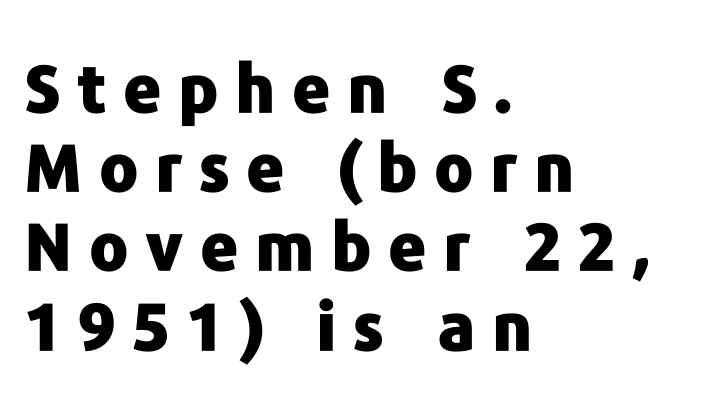
Q: Is the text bold? A: Yes.
Q: Is the text italic (slanted)? A: No, it is upright.
Q: Is the typeface a serif or a sans-serif typeface? A: Sans-serif.
Q: Is the text underlined? A: No.
Q: How is the paragraph aligned? A: Left-aligned.
Q: Is the spacing between letters normal or unusually wide? A: Unusually wide.
Q: Width (condensed, normal, or wide)? A: Normal.
Q: Stroke contrast? A: Low.
Q: x-height? A: Medium.
Q: Monospaced? A: No.
